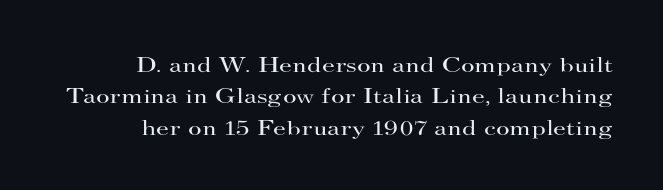
The image shows 21 px text type, upright; set right-aligned, normal line spacing (1.49x), normal letter spacing, not underlined.
